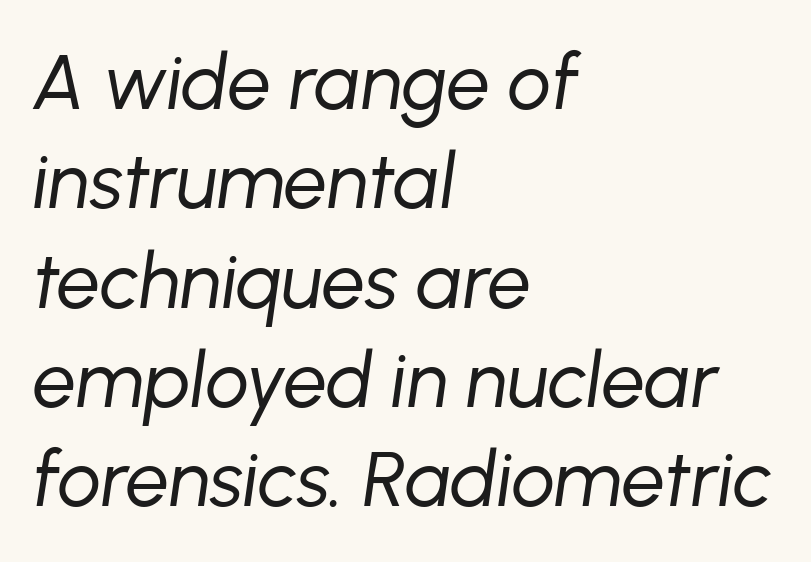
{"italic": "yes", "lean": "right", "slant_degrees": 8, "bold": "no", "weight": "regular", "width": "normal", "stroke_contrast": "low", "x_height": "medium", "monospaced": "no", "underline": "no", "align": "left", "line_spacing": "normal", "line_spacing_ratio": 1.29, "letter_spacing": "normal", "letter_spacing_em": 0.0, "glyph_px": 77}
